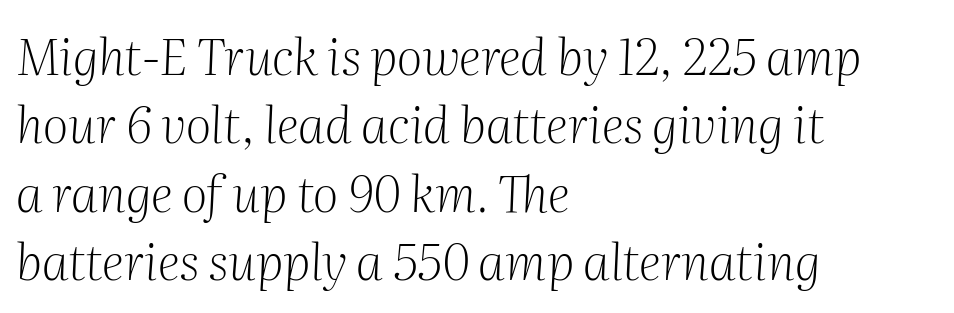
The image shows 50 px light serif type, italic (leaning right); set left-aligned, normal line spacing (1.37x), normal letter spacing, not underlined; medium stroke contrast and a medium x-height.
